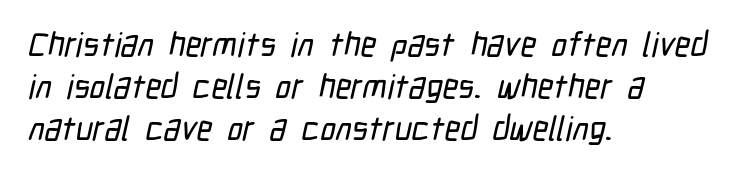
{"serif": "no", "width": "condensed", "stroke_contrast": "low", "x_height": "medium", "monospaced": "no", "underline": "no", "align": "left", "line_spacing_ratio": 1.23, "letter_spacing": "normal", "letter_spacing_em": 0.0, "glyph_px": 34}
